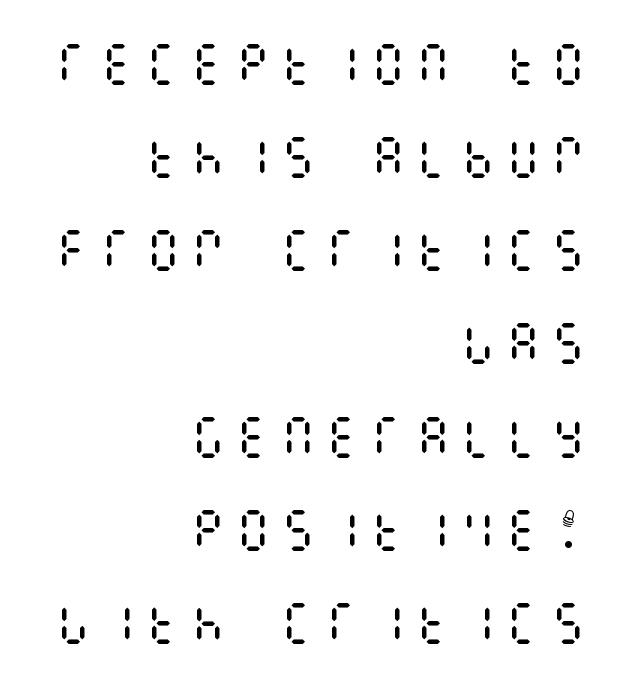
Nothing heavy about these letters — not bold at all. Characters follow at a spacing far wider than the type designer built in. Does the lettering tilt? It doesn't — this is upright. Type without underlining. Notice how the passage keeps a crisp vertical edge on the right only. Line spacing here is loose.
